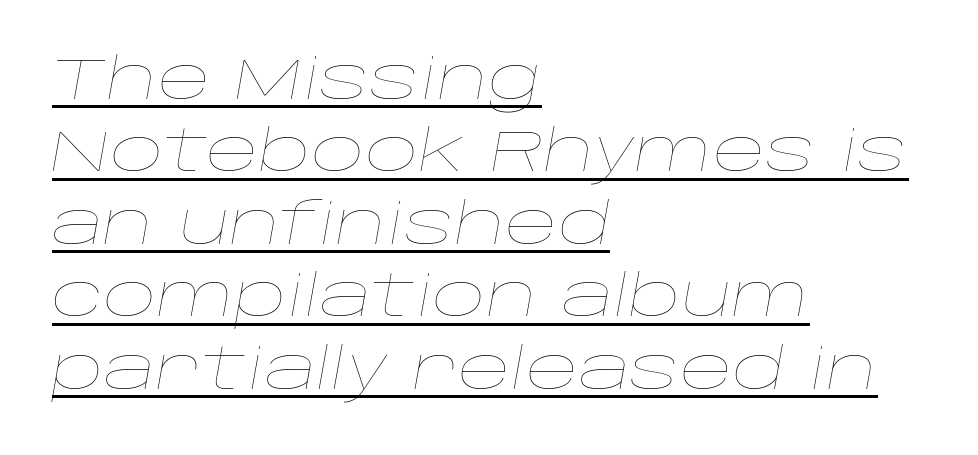
Observe the lean: these are italic letterforms. In terms of leading, this rendering sits right in the middle. Decoration check: the copy is underlined. This sample has the flowing, uneven cadence of proportional lettering. Unbolded letterforms with no extra heft. No extra tracking has been applied to these lines.
